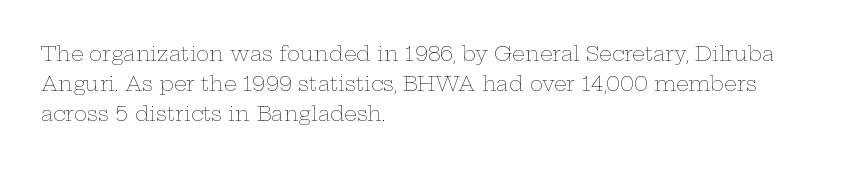
The image shows 20 px text type, upright; set left-aligned, normal line spacing (1.51x), normal letter spacing, not underlined.
